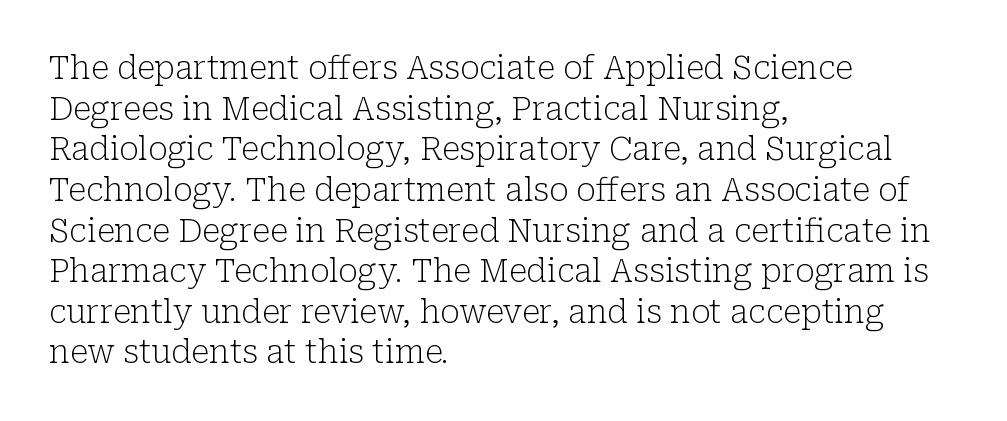
Q: Is the text bold? A: No.
Q: Is the text italic (slanted)? A: No, it is upright.
Q: Is the typeface a serif or a sans-serif typeface? A: Serif.
Q: Is the text underlined? A: No.
Q: How is the paragraph aligned? A: Left-aligned.
Q: Is the spacing between letters normal or unusually wide? A: Normal.
Q: Is the spacing between lines tight, normal or loose? A: Normal.
Q: Width (condensed, normal, or wide)? A: Normal.
Q: Stroke contrast? A: Low.
Q: x-height? A: Medium.
Q: Monospaced? A: No.
